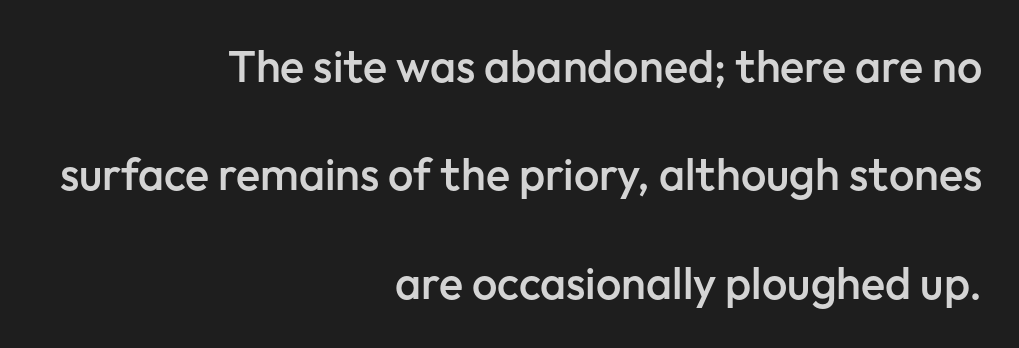
{"serif": "no", "italic": "no", "bold": "semi", "weight": "semibold", "width": "normal", "stroke_contrast": "low", "x_height": "medium", "monospaced": "no", "underline": "no", "align": "right", "line_spacing": "loose", "line_spacing_ratio": 2.41, "letter_spacing": "normal", "letter_spacing_em": 0.0, "glyph_px": 45}
